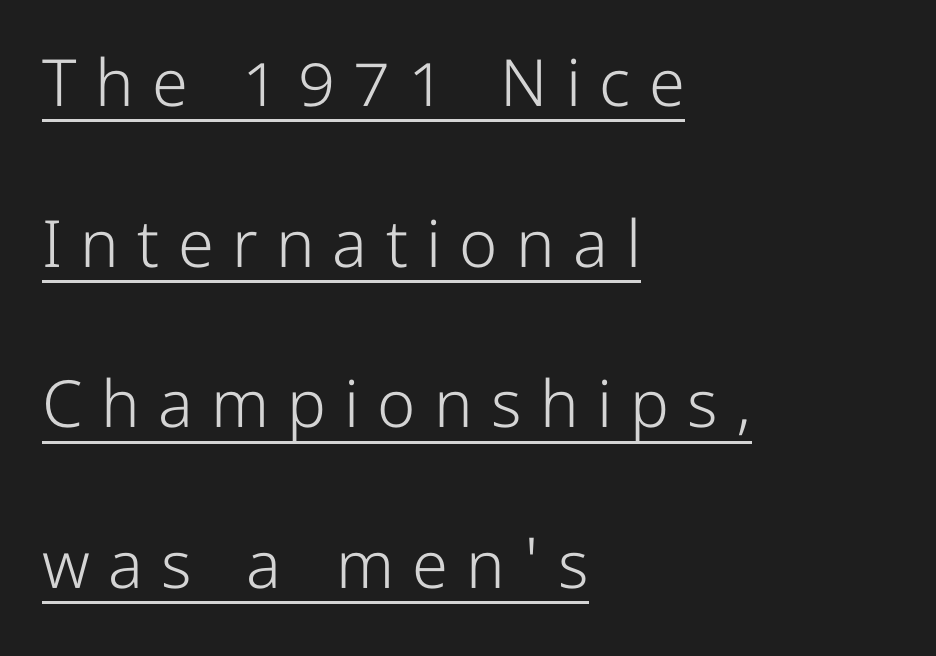
{"serif": "no", "italic": "no", "bold": "no", "weight": "light", "width": "condensed", "stroke_contrast": "low", "x_height": "medium", "monospaced": "no", "underline": "yes", "align": "left", "line_spacing": "loose", "line_spacing_ratio": 2.47, "letter_spacing": "wide", "letter_spacing_em": 0.28, "glyph_px": 65}
